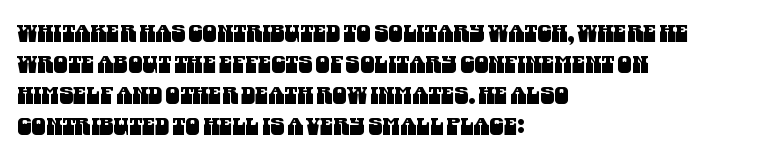
{"underline": "no", "align": "left", "line_spacing": "normal", "line_spacing_ratio": 1.35, "letter_spacing": "normal", "letter_spacing_em": 0.0, "glyph_px": 23}
